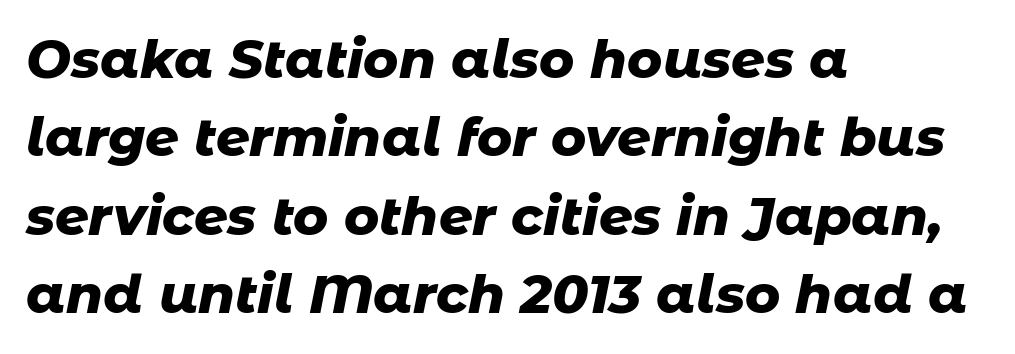
{"italic": "yes", "lean": "right", "slant_degrees": 11, "bold": "yes", "weight": "heavy", "width": "normal", "stroke_contrast": "low", "x_height": "medium", "monospaced": "no", "underline": "no", "align": "left", "line_spacing": "normal", "line_spacing_ratio": 1.48, "letter_spacing": "normal", "letter_spacing_em": 0.0, "glyph_px": 53}
